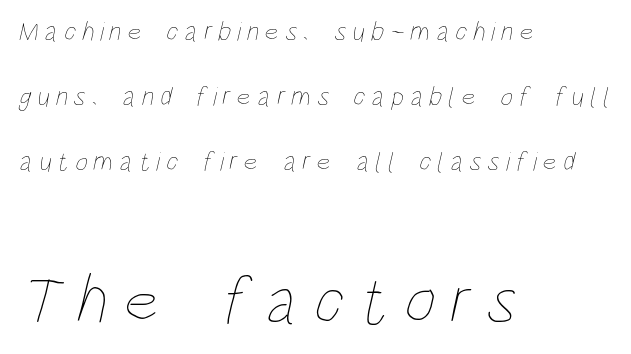
Q: Is the text bold? A: No.
Q: Is the text underlined? A: No.
Q: How is the paragraph aligned? A: Left-aligned.
Q: Is the spacing between letters normal or unusually wide? A: Unusually wide.
Q: Is the spacing between lines tight, normal or loose? A: Loose.
Q: Which block of text is set in a larger size, the first (top) or the second (bottom)? A: The second (bottom) one.
Q: Width (condensed, normal, or wide)? A: Condensed.
Q: Stroke contrast? A: Low.
Q: x-height? A: Large.
Q: Monospaced? A: No.
